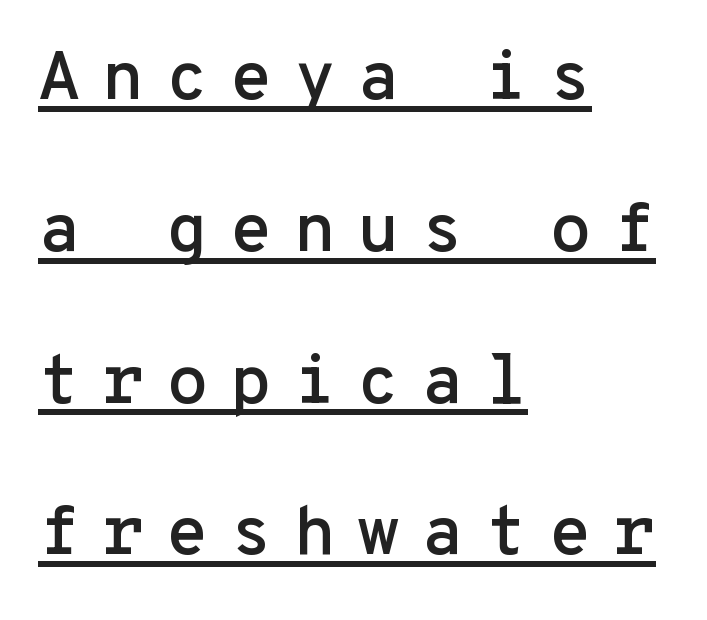
The letterforms stand isolated, each surrounded by extra space. Layout note: lines flush left. Serifs: no, the terminals of the letterforms are clean. Spacing verdict: monospaced, one width for all characters.
